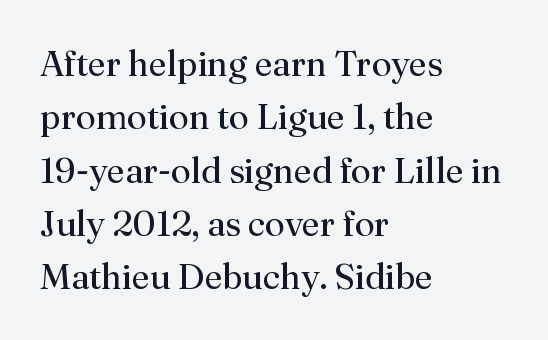
{"serif": "yes", "italic": "no", "bold": "no", "weight": "regular", "width": "normal", "stroke_contrast": "medium", "x_height": "small", "monospaced": "no", "underline": "no", "align": "left", "line_spacing": "normal", "line_spacing_ratio": 1.48, "letter_spacing": "normal", "letter_spacing_em": 0.0, "glyph_px": 36}
